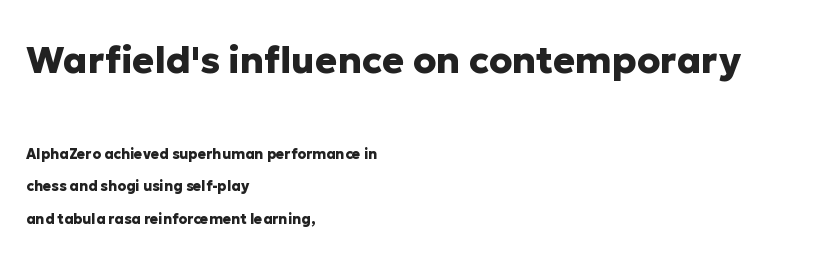
The emphasis by scale lands on block number one, above. Lines of text with bare space underneath. The tracking reads as untouched default to a designer's eye. Style check: upright. Character widths vary here, with narrow letters taking less room than wide ones. Line spacing here is loose.
